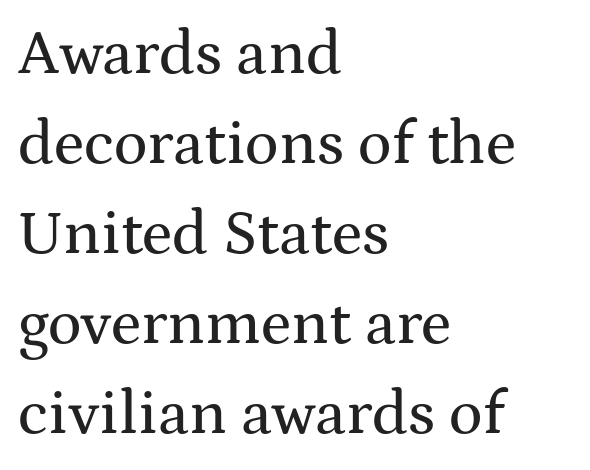
Observe the ordinary spacing: letters are neighbours, not strangers. Teacher's note: observe the even left margin — that is flush-left alignment. Proportional: the letters do not fall into vertical columns. Little horizontal feet cap the strokes, marking this as serif type. A bare baseline throughout the passage.
